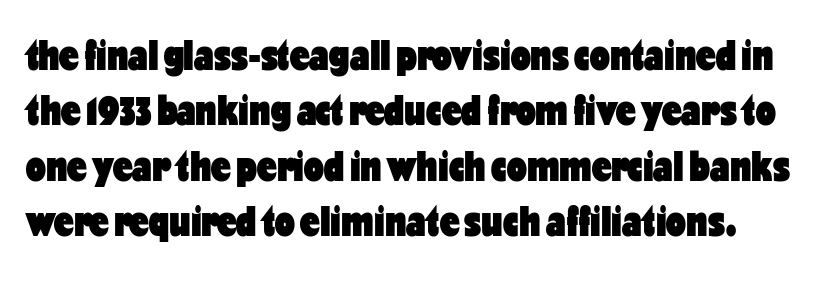
This is sans-serif lettering, the kind often seen on screens and signage. The lettering holds an erect, upright posture throughout. The area under the type is left untouched. Summary of weight: heavy, a full bold. Each word holds together tightly as a unit, with standard inter-letter gaps.
